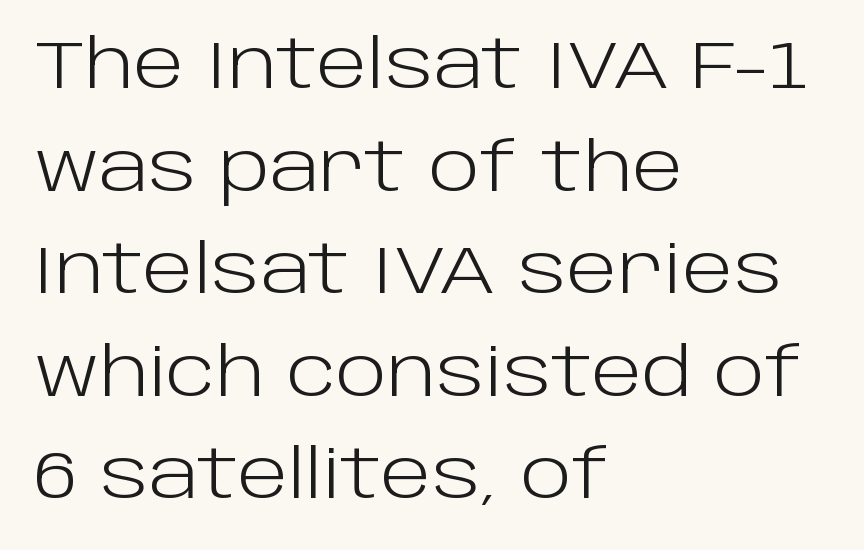
{"serif": "no", "italic": "no", "bold": "no", "weight": "light", "width": "normal", "stroke_contrast": "low", "x_height": "large", "monospaced": "no", "underline": "no", "align": "left", "line_spacing": "normal", "line_spacing_ratio": 1.53, "letter_spacing": "normal", "letter_spacing_em": 0.0, "glyph_px": 67}
